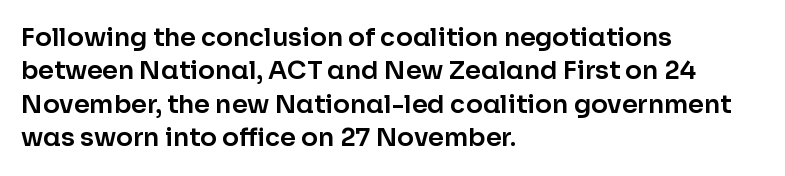
Q: Is the text italic (slanted)? A: No, it is upright.
Q: Is the text underlined? A: No.
Q: How is the paragraph aligned? A: Left-aligned.
Q: Is the spacing between letters normal or unusually wide? A: Normal.
Q: Is the spacing between lines tight, normal or loose? A: Normal.
